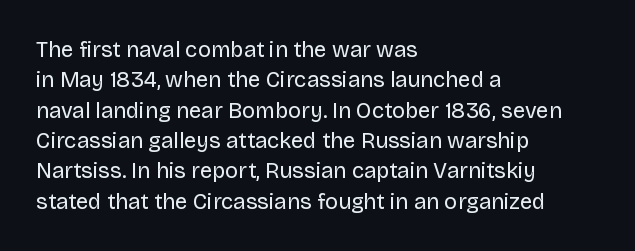
The image shows 22 px text type, upright; set left-aligned, normal line spacing (1.38x), normal letter spacing, not underlined.
